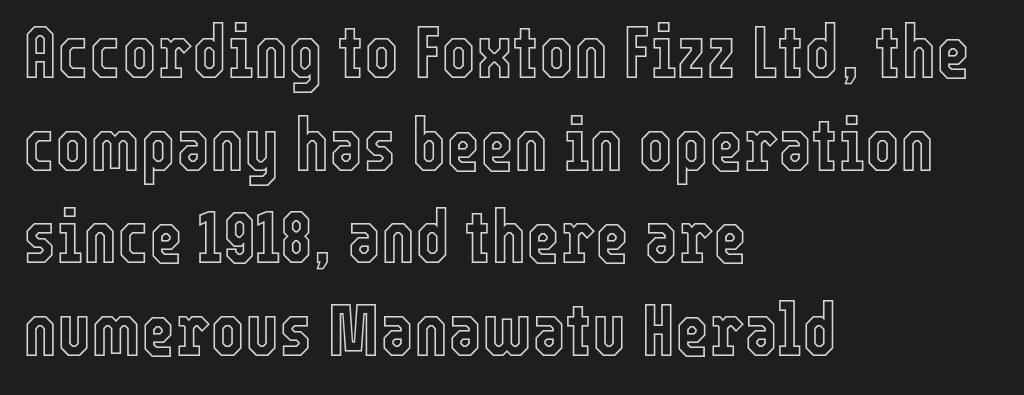
The baseline area is clear. The gaps between neighbouring characters are ordinary and unremarkable. When letters stand straight like this, we call the style roman or upright. Notice how the passage keeps a crisp vertical edge on the left only.
